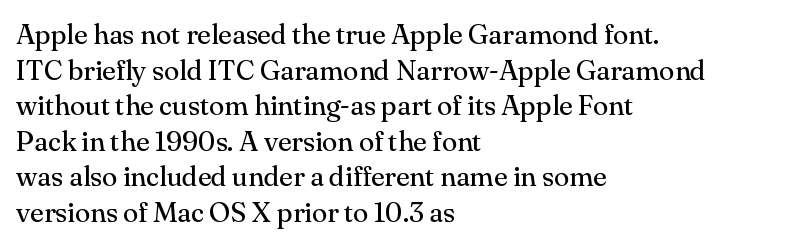
The image shows 28 px regular-weight serif type, upright; set left-aligned, normal line spacing (1.27x), normal letter spacing, not underlined; medium stroke contrast and a small x-height.
